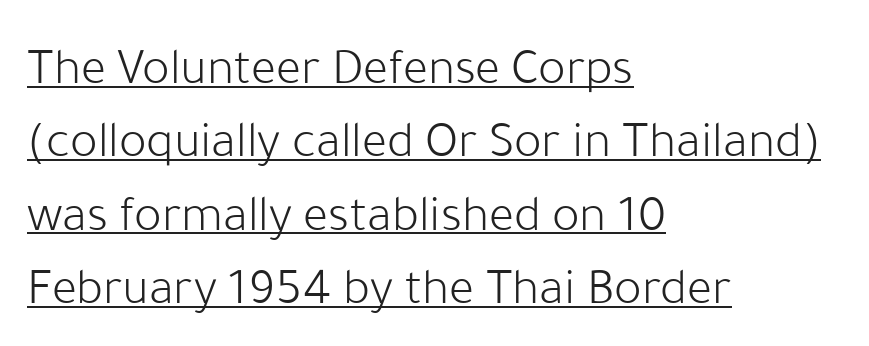
The image shows 52 px light sans-serif type, upright; set left-aligned, normal line spacing (1.41x), normal letter spacing, underlined; low stroke contrast and a medium x-height.
